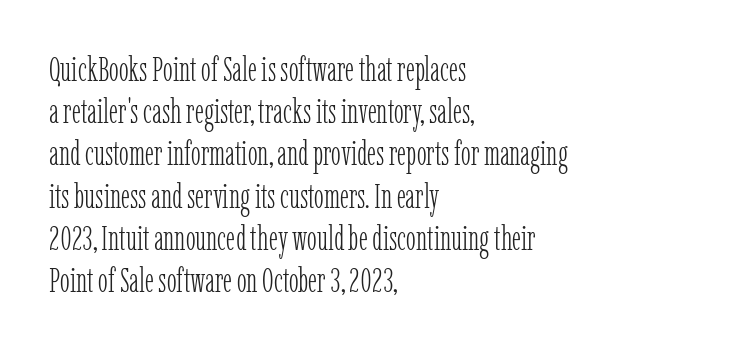
{"serif": "yes", "italic": "no", "bold": "no", "weight": "light", "width": "condensed", "stroke_contrast": "low", "x_height": "medium", "monospaced": "no", "underline": "no", "align": "left", "line_spacing": "normal", "line_spacing_ratio": 1.28, "letter_spacing": "normal", "letter_spacing_em": 0.0, "glyph_px": 33}
